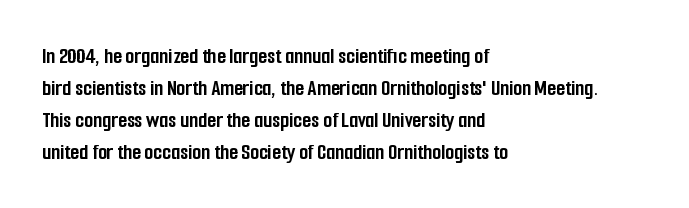
{"italic": "no", "bold": "yes", "underline": "no", "align": "left", "line_spacing": "normal", "line_spacing_ratio": 1.39, "letter_spacing": "normal", "letter_spacing_em": 0.0, "glyph_px": 23}
